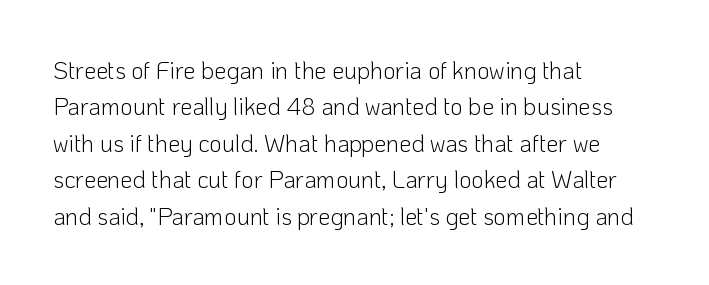
{"italic": "no", "bold": "no", "underline": "no", "align": "left", "line_spacing": "normal", "line_spacing_ratio": 1.52, "letter_spacing": "normal", "letter_spacing_em": 0.0, "glyph_px": 24}
